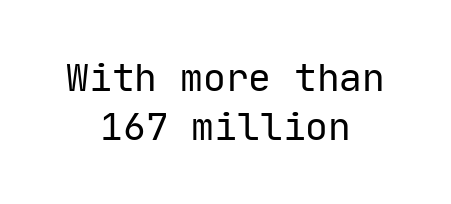
Note the uniform advance width — an 'i' takes as much space as an 'm'. Posture: vertical. This rendering uses center alignment, leaving both contours irregular but symmetric. The gaps between neighbouring characters are ordinary and unremarkable.
